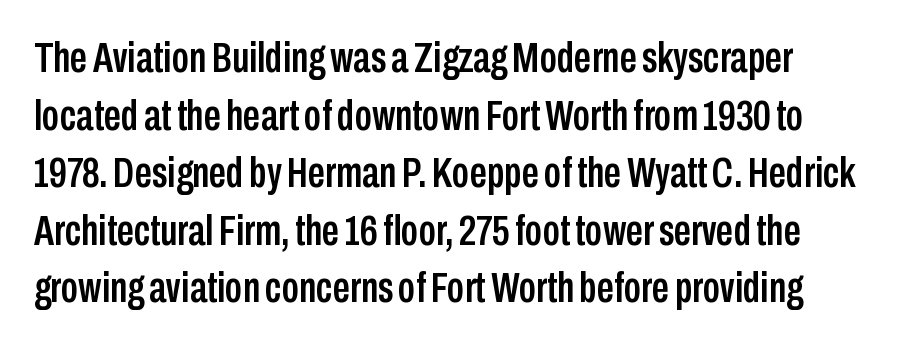
{"serif": "no", "italic": "no", "width": "condensed", "stroke_contrast": "low", "x_height": "medium", "monospaced": "no", "underline": "no", "line_spacing": "normal", "line_spacing_ratio": 1.34, "letter_spacing": "normal", "letter_spacing_em": 0.0, "glyph_px": 43}
